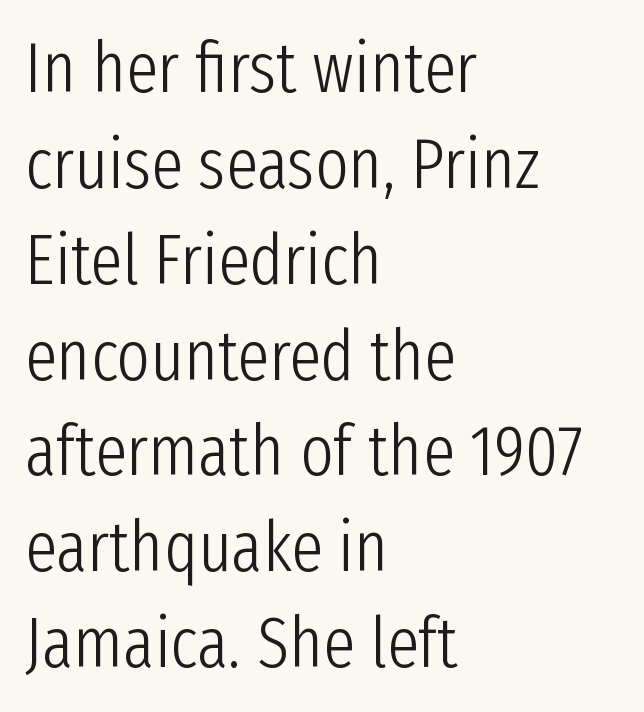
The image shows 71 px light, condensed sans-serif type, upright; set left-aligned, normal line spacing (1.35x), normal letter spacing, not underlined; low stroke contrast and a medium x-height.
